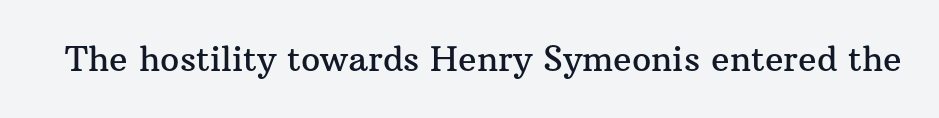
A typesetter would mark this as roman, not italic. Varying glyph widths throughout — classic text-font behaviour. The letters carry serifs — small finishing strokes at the ends of their stems. Plain, unruled lines of type. Look at the tracking — it's just the regular setting, nothing added.
